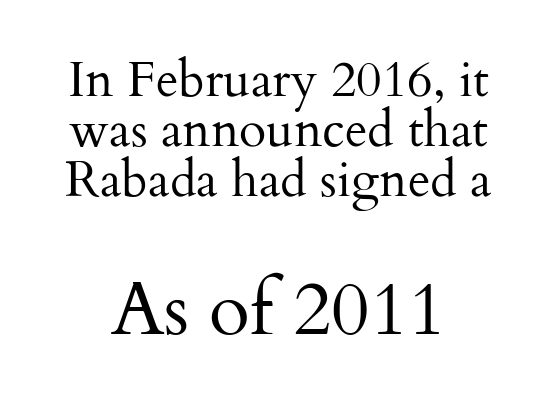
Characters follow at the spacing the type designer built in. The rendering shows small feet on the letterforms — a serif design. Unlike italic type, these characters show no tilt at all. The designer gave the closing block more size than the opening block. The baseline area is clear. Tightly led — the rows are bunched.
